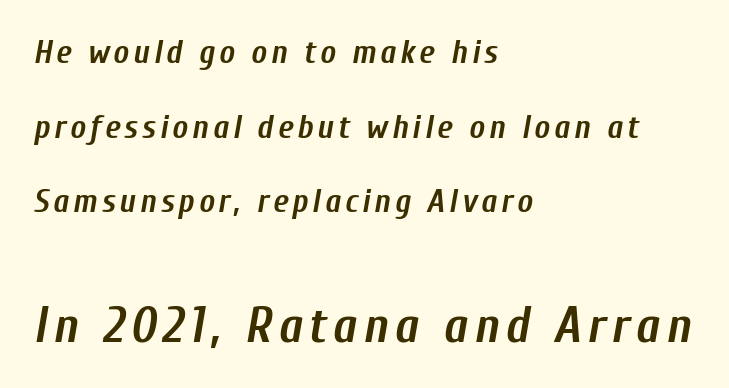
Is the lower block the larger one? Yes — the lower block carries the bigger type. A great deal of white space separates one row of letters from the next. Weight check: bold — yes, fully. The strip under each line holds only bare page. Is the block centered? No — it sits flush against the left margin.
